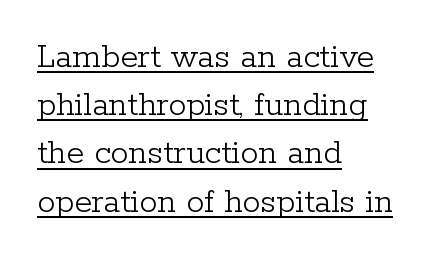
Q: Is the text bold? A: No.
Q: Is the text italic (slanted)? A: No, it is upright.
Q: Is the typeface a serif or a sans-serif typeface? A: Serif.
Q: Is the text underlined? A: Yes.
Q: How is the paragraph aligned? A: Left-aligned.
Q: Is the spacing between letters normal or unusually wide? A: Normal.
Q: Is the spacing between lines tight, normal or loose? A: Normal.
Q: Width (condensed, normal, or wide)? A: Normal.
Q: Stroke contrast? A: Low.
Q: x-height? A: Medium.
Q: Monospaced? A: No.
